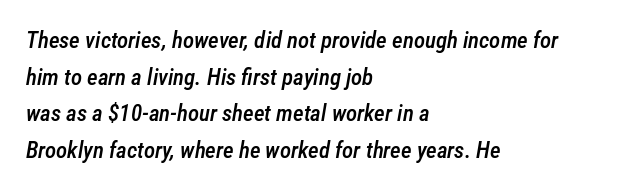
Q: Is the text bold? A: Semi-bold.
Q: Is the text italic (slanted)? A: Yes, it leans right by about 12 degrees.
Q: Is the text underlined? A: No.
Q: How is the paragraph aligned? A: Left-aligned.
Q: Is the spacing between letters normal or unusually wide? A: Normal.
Q: Is the spacing between lines tight, normal or loose? A: Normal.
